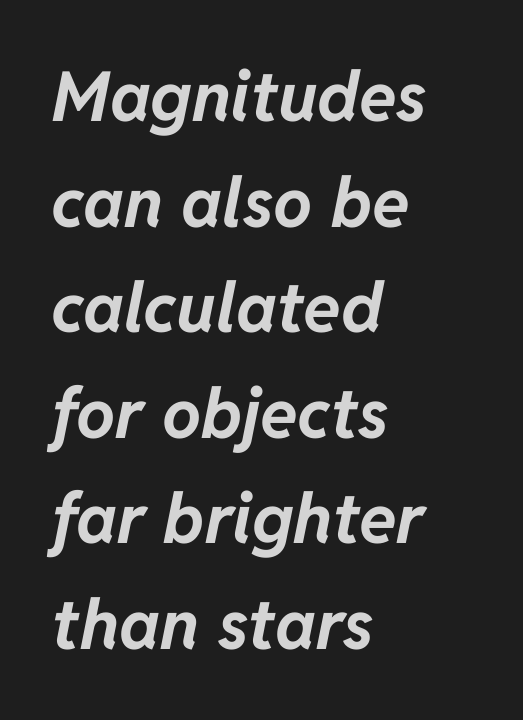
The image shows 69 px bold type, italic (leaning right); set left-aligned, normal line spacing (1.53x), normal letter spacing, not underlined; low stroke contrast and a medium x-height.
